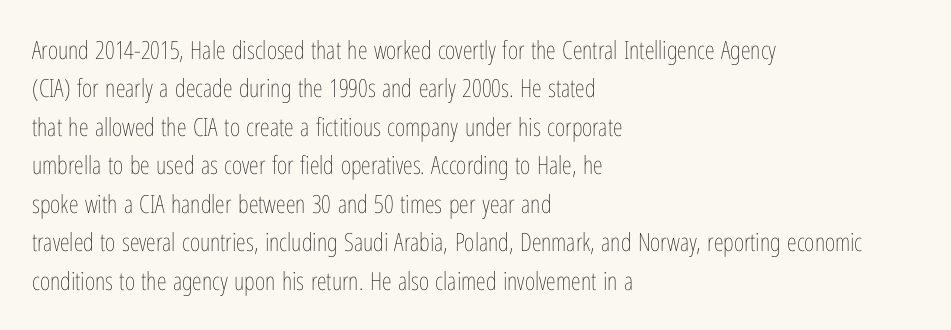
Q: Is the text bold? A: No.
Q: Is the text italic (slanted)? A: No, it is upright.
Q: Is the text underlined? A: No.
Q: How is the paragraph aligned? A: Left-aligned.
Q: Is the spacing between letters normal or unusually wide? A: Normal.
Q: Is the spacing between lines tight, normal or loose? A: Normal.
